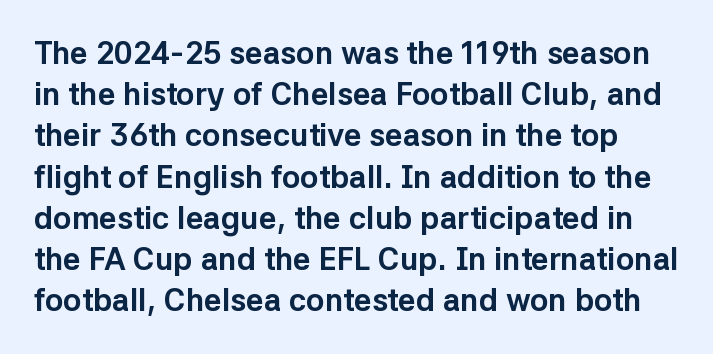
{"serif": "no", "italic": "no", "bold": "yes", "weight": "bold", "width": "normal", "stroke_contrast": "low", "x_height": "medium", "monospaced": "no", "underline": "no", "line_spacing": "normal", "line_spacing_ratio": 1.33, "letter_spacing": "normal", "letter_spacing_em": 0.0, "glyph_px": 31}
